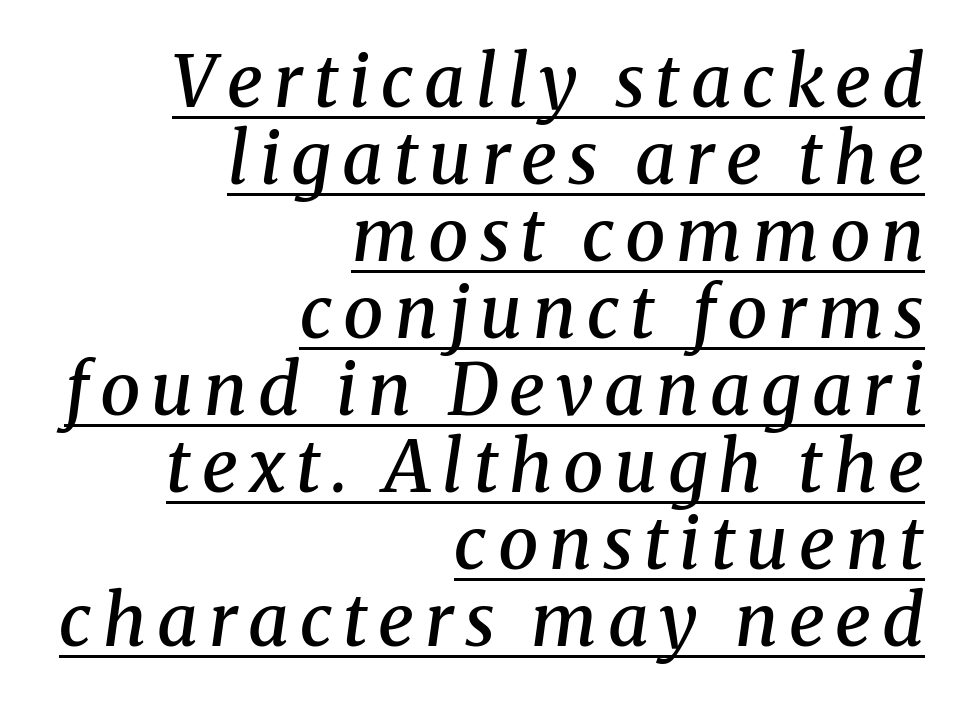
{"serif": "yes", "italic": "yes", "lean": "right", "slant_degrees": 8, "bold": "semi", "weight": "semibold", "width": "normal", "stroke_contrast": "medium", "x_height": "medium", "monospaced": "no", "underline": "yes", "align": "right", "line_spacing": "tight", "line_spacing_ratio": 1.07, "glyph_px": 72}
